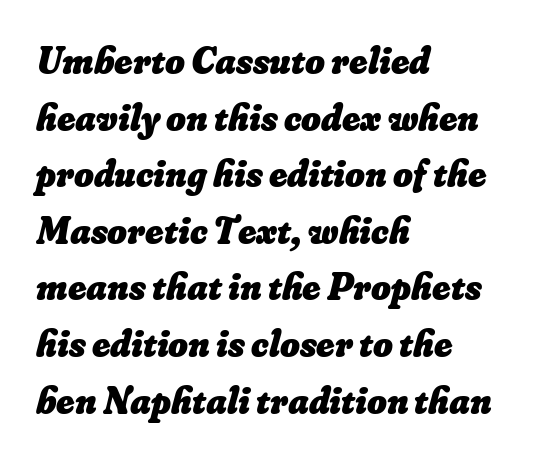
As a designer I'd log this as weight 700, bold. These lines are set flush left with a ragged right edge. Beneath every word, the page is bare. Whoever set this chose a conventional vertical rhythm. A typesetter would call this zero additional tracking.
